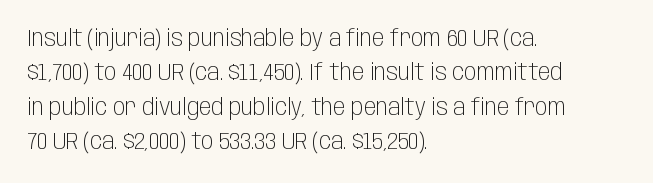
Observe the ordinary spacing: letters are neighbours, not strangers. Only glyphs here, with clear space below each row. Honestly, the row spacing looks completely unremarkable. No letter is thick-stroked: the sample isn't bold.
